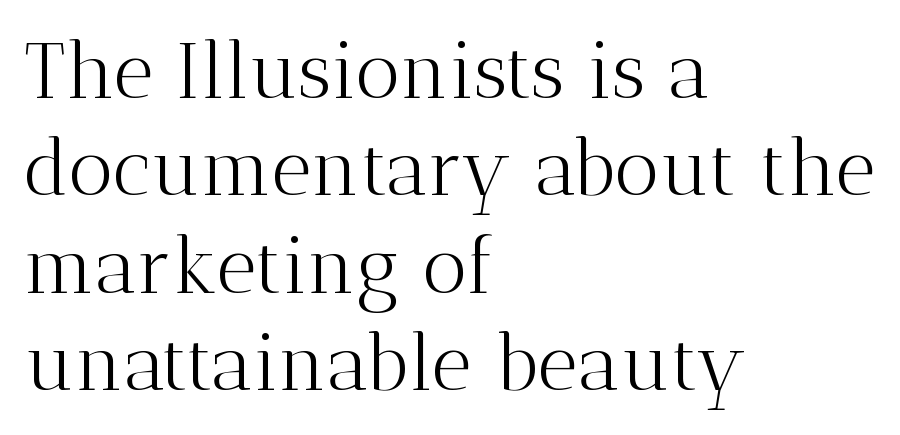
This rendering features lettering with no underline. The type is set solid horizontally, with unmodified tracking. Caption: face not bold, strokes unweighted. The typeface chosen for these lines features serifs. All the whitespace from short lines collects on the right.
